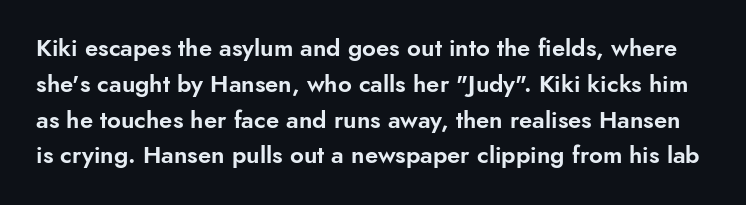
{"italic": "no", "underline": "no", "line_spacing": "normal", "line_spacing_ratio": 1.49, "letter_spacing": "normal", "letter_spacing_em": 0.0, "glyph_px": 24}
